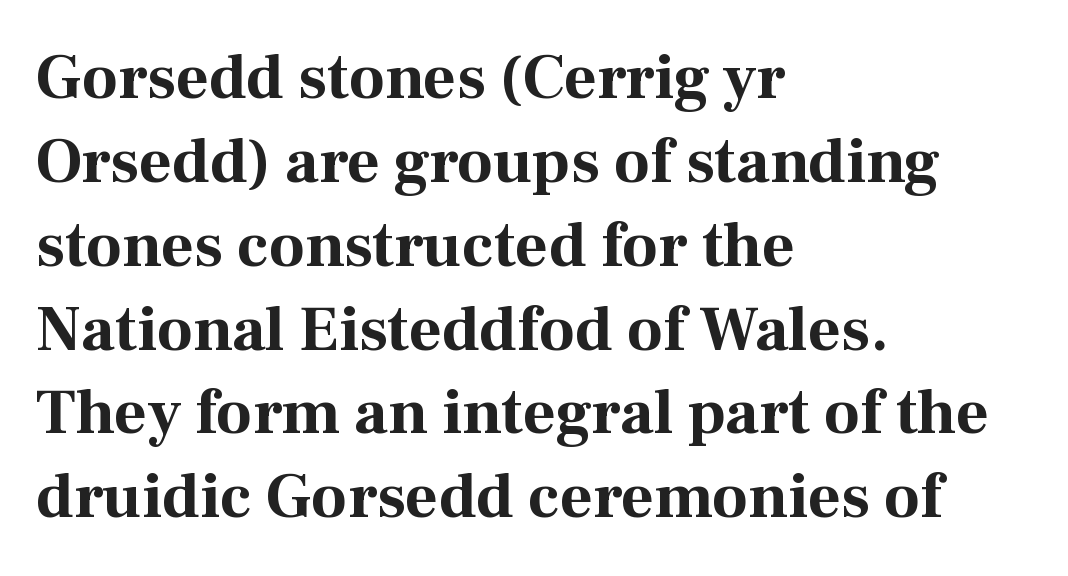
Letterform terminals end in serifs throughout the passage. Vertically, the passage feels balanced, rows spaced as you'd expect. A student would call this left alignment; a typographer would say flush left, rag right. Thick stems and heavy bowls — unmistakably bold. The lettering holds an erect, upright posture throughout. This sample has the flowing, uneven cadence of proportional lettering.
